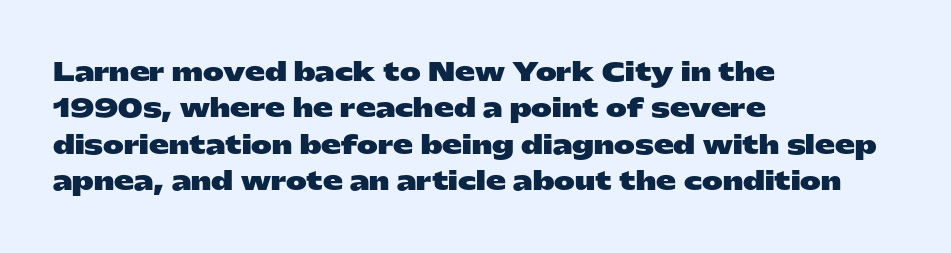
Q: Is the text bold? A: Yes.
Q: Is the text italic (slanted)? A: No, it is upright.
Q: Is the text underlined? A: No.
Q: How is the paragraph aligned? A: Left-aligned.
Q: Is the spacing between letters normal or unusually wide? A: Normal.
Q: Is the spacing between lines tight, normal or loose? A: Normal.
